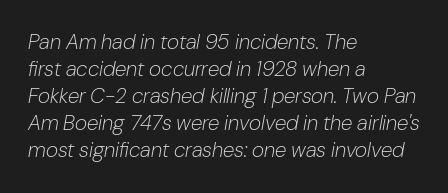
Casual observation: everything's shoved over to the left. These lines keep a tight, regular rhythm from letter to letter. Reading down the column, the eye jumps a familiar distance to each next line. The words here are not underlined.
